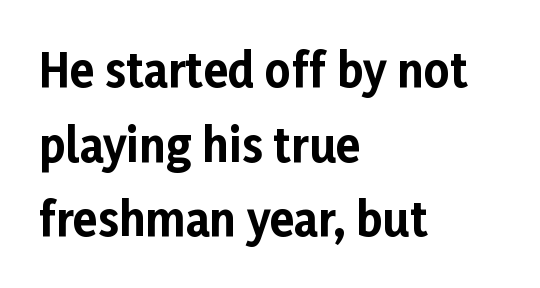
{"serif": "no", "italic": "no", "bold": "yes", "weight": "bold", "width": "normal", "stroke_contrast": "low", "x_height": "medium", "monospaced": "no", "underline": "no", "align": "left", "line_spacing": "normal", "line_spacing_ratio": 1.66, "letter_spacing": "normal", "letter_spacing_em": 0.0, "glyph_px": 45}
